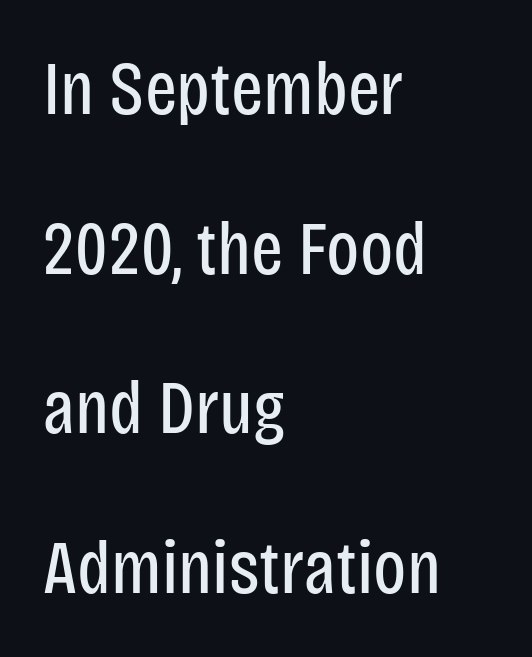
{"serif": "no", "italic": "no", "bold": "no", "weight": "regular", "width": "condensed", "stroke_contrast": "low", "x_height": "large", "monospaced": "no", "underline": "no", "align": "left", "line_spacing": "loose", "line_spacing_ratio": 2.1, "letter_spacing": "normal", "letter_spacing_em": 0.0, "glyph_px": 76}
